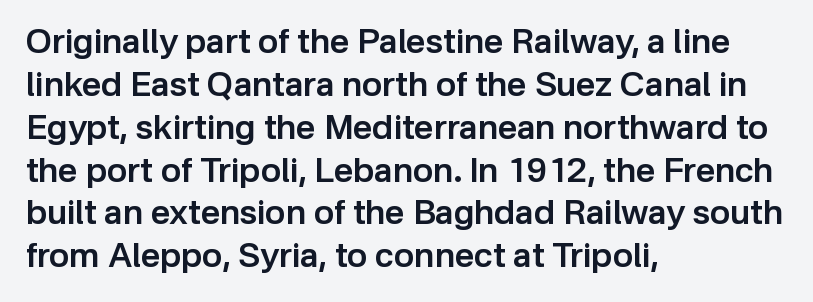
{"serif": "no", "italic": "no", "bold": "semi", "weight": "semibold", "width": "normal", "stroke_contrast": "low", "x_height": "medium", "monospaced": "no", "underline": "no", "align": "left", "line_spacing": "normal", "line_spacing_ratio": 1.26, "letter_spacing": "normal", "letter_spacing_em": 0.0, "glyph_px": 34}
